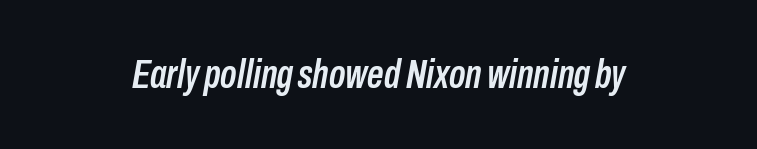
Q: Is the text italic (slanted)? A: Yes, it leans right by about 10 degrees.
Q: Is the text underlined? A: No.
Q: Is the spacing between letters normal or unusually wide? A: Normal.
Q: Width (condensed, normal, or wide)? A: Condensed.
Q: Stroke contrast? A: Low.
Q: x-height? A: Medium.
Q: Monospaced? A: No.
